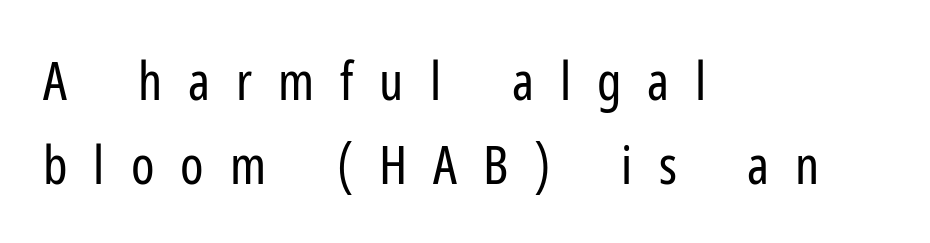
The image shows 53 px regular-weight, condensed sans-serif type, upright; set left-aligned, normal line spacing (1.58x), unusually wide letter spacing (+0.49 em), not underlined; low stroke contrast and a medium x-height.
